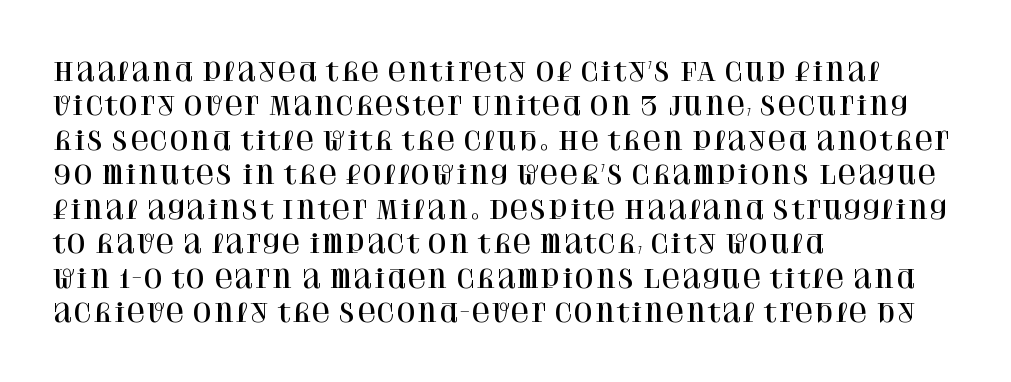
Q: Is the text italic (slanted)? A: No, it is upright.
Q: Is the text underlined? A: No.
Q: How is the paragraph aligned? A: Left-aligned.
Q: Is the spacing between letters normal or unusually wide? A: Normal.
Q: Is the spacing between lines tight, normal or loose? A: Normal.
